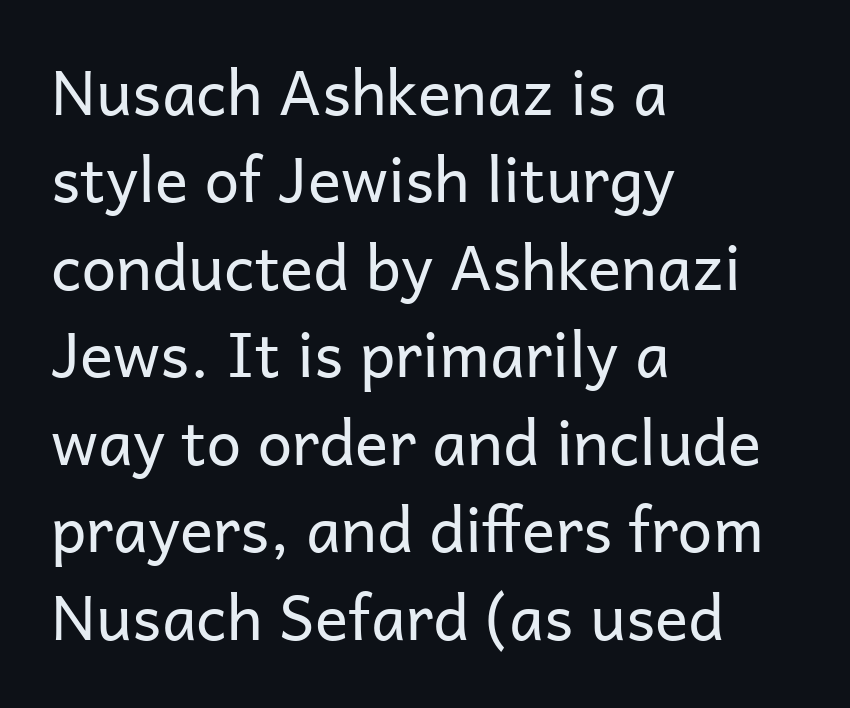
The image shows 62 px regular-weight sans-serif type, upright; set left-aligned, normal line spacing (1.41x), normal letter spacing, not underlined; low stroke contrast and a medium x-height.
